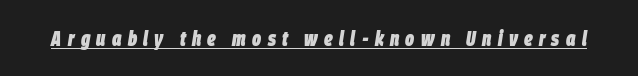
{"italic": "yes", "lean": "right", "slant_degrees": 9, "bold": "yes", "underline": "yes", "letter_spacing": "wide", "letter_spacing_em": 0.3, "glyph_px": 21}
